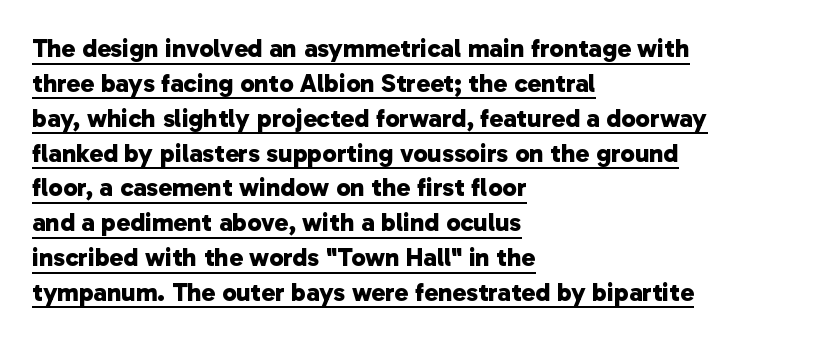
Horizontal bands of white between lines are of average thickness. Here the glyphs are tracked normally, forming tight word shapes. The passage shown is underscored from start to finish. You'd pick this weight for a headline — it's a proper bold.
